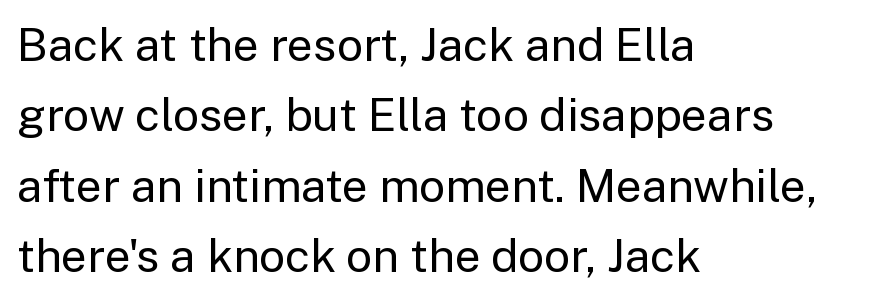
The image shows 46 px regular-weight sans-serif type, upright; set left-aligned, normal line spacing (1.53x), normal letter spacing, not underlined; low stroke contrast and a medium x-height.
